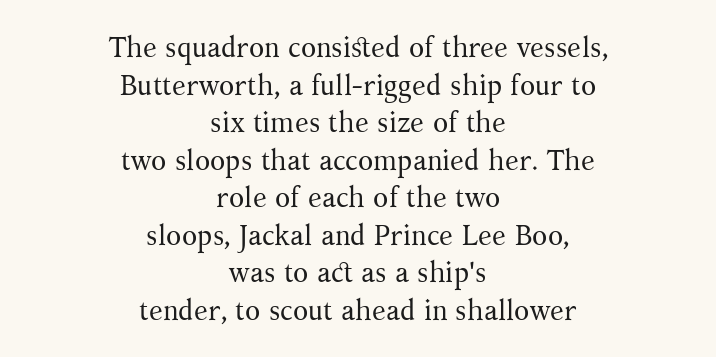
Nothing unusual about the tracking: characters are spaced as the font intends. Weight: in the light-to-regular range. Does the type have serifs? Yes, each stem ends in a small foot. The letters stand upright; this is a roman face.
